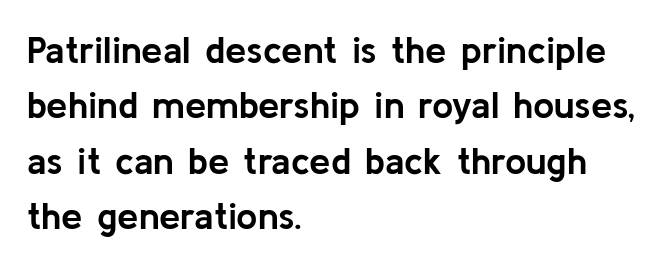
Each new line begins a customary step beneath the previous one. Descenders are the only things crossing below the line. This rendering employs a face without finishing strokes, i.e., a sans-serif. The passage shown is typed in a proportional face where columns would drift.
